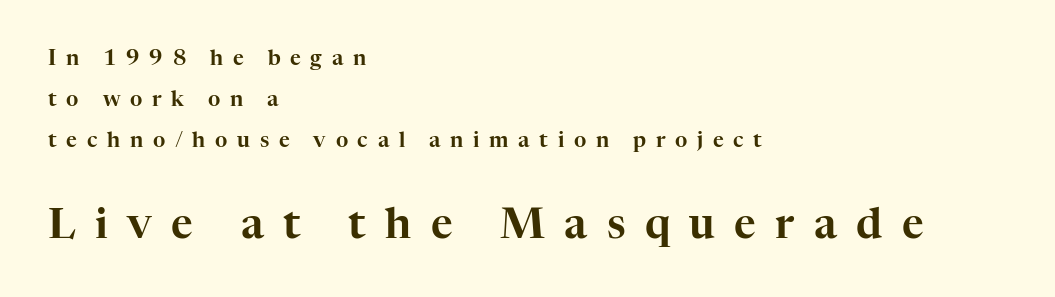
{"serif": "yes", "italic": "no", "width": "normal", "stroke_contrast": "high", "x_height": "medium", "monospaced": "no", "underline": "no", "align": "left", "line_spacing": "loose", "line_spacing_ratio": 1.96, "letter_spacing": "wide", "letter_spacing_em": 0.46, "larger_block": "second", "size_ratio": 2.0, "glyph_px": 42}
